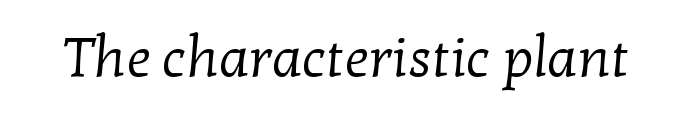
Q: Is the text bold? A: No.
Q: Is the typeface a serif or a sans-serif typeface? A: Serif.
Q: Is the text underlined? A: No.
Q: Is the spacing between letters normal or unusually wide? A: Normal.
Q: Width (condensed, normal, or wide)? A: Normal.
Q: Stroke contrast? A: Low.
Q: x-height? A: Medium.
Q: Monospaced? A: No.
